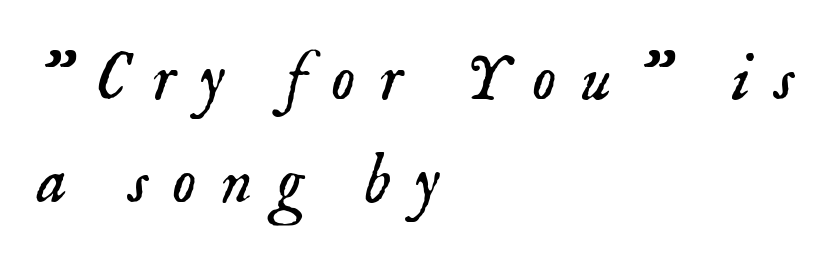
{"serif": "yes", "italic": "yes", "lean": "right", "slant_degrees": 18, "bold": "no", "weight": "light", "width": "normal", "stroke_contrast": "low", "x_height": "small", "monospaced": "no", "underline": "no", "align": "left", "line_spacing": "normal", "line_spacing_ratio": 1.52, "letter_spacing": "wide", "letter_spacing_em": 0.35, "glyph_px": 68}
